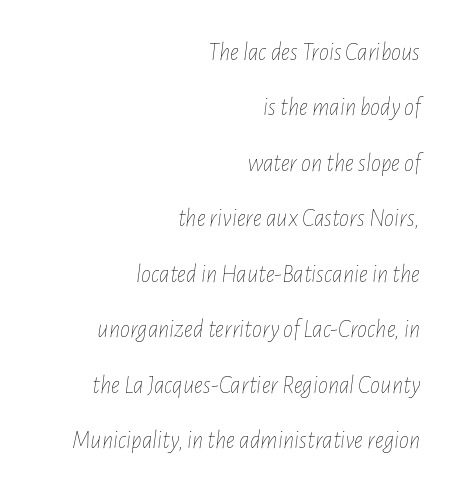
The weight tops out at a normal text grade. Designer's note — italics engaged. Short and long lines alike share a common ending point at right. Check the space under the baseline: it is left empty.
